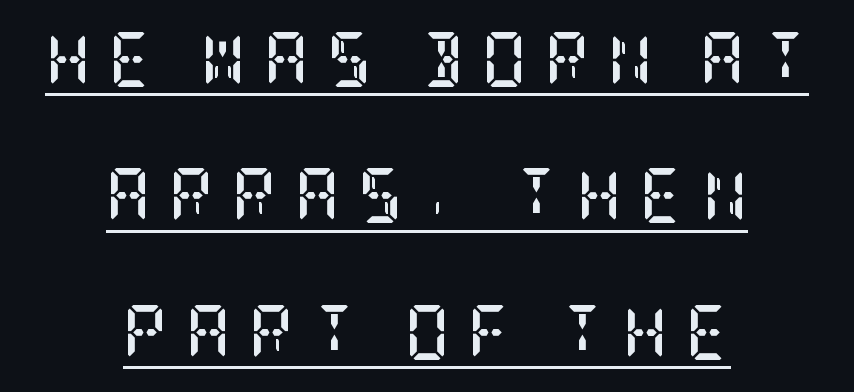
Q: Is the text bold? A: Yes.
Q: Is the text italic (slanted)? A: No, it is upright.
Q: Is the typeface a serif or a sans-serif typeface? A: Serif.
Q: Is the text underlined? A: Yes.
Q: How is the paragraph aligned? A: Centered.
Q: Is the spacing between letters normal or unusually wide? A: Unusually wide.
Q: Is the spacing between lines tight, normal or loose? A: Loose.
Q: Width (condensed, normal, or wide)? A: Condensed.
Q: Stroke contrast? A: Low.
Q: x-height? A: Large.
